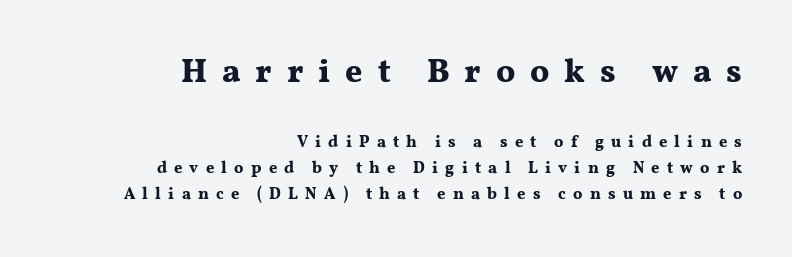
Observe the wide spacing: letters keep a clear distance from each other. Horizontally, the lines are justified to the trailing edge only. The face used here is seriffed, in the tradition of book romans. A normal amount of white space separates one row of letters from the next. On the weight axis this lands at bold, roughly 700.
